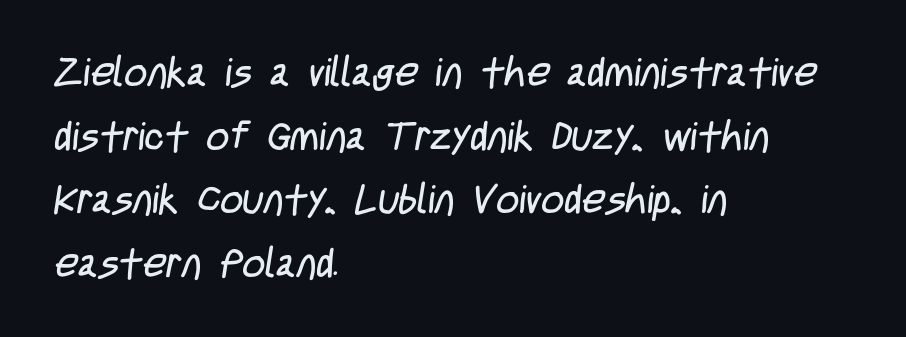
The image shows 40 px regular-weight, condensed sans-serif type; set left-aligned, normal line spacing (1.59x), normal letter spacing, not underlined; low stroke contrast and a large x-height.
